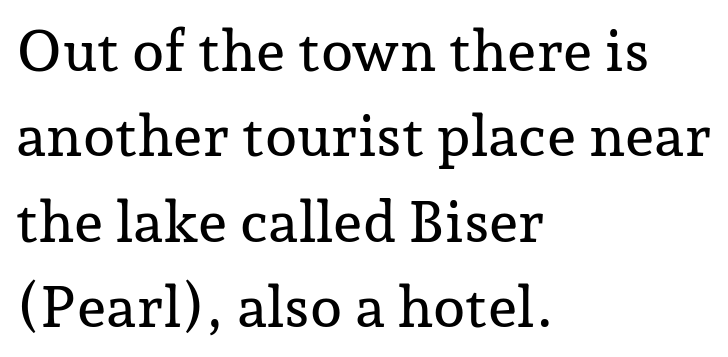
Q: Is the text italic (slanted)? A: No, it is upright.
Q: Is the typeface a serif or a sans-serif typeface? A: Serif.
Q: Is the text underlined? A: No.
Q: How is the paragraph aligned? A: Left-aligned.
Q: Is the spacing between letters normal or unusually wide? A: Normal.
Q: Is the spacing between lines tight, normal or loose? A: Normal.
Q: Width (condensed, normal, or wide)? A: Normal.
Q: Stroke contrast? A: Low.
Q: x-height? A: Medium.
Q: Monospaced? A: No.
